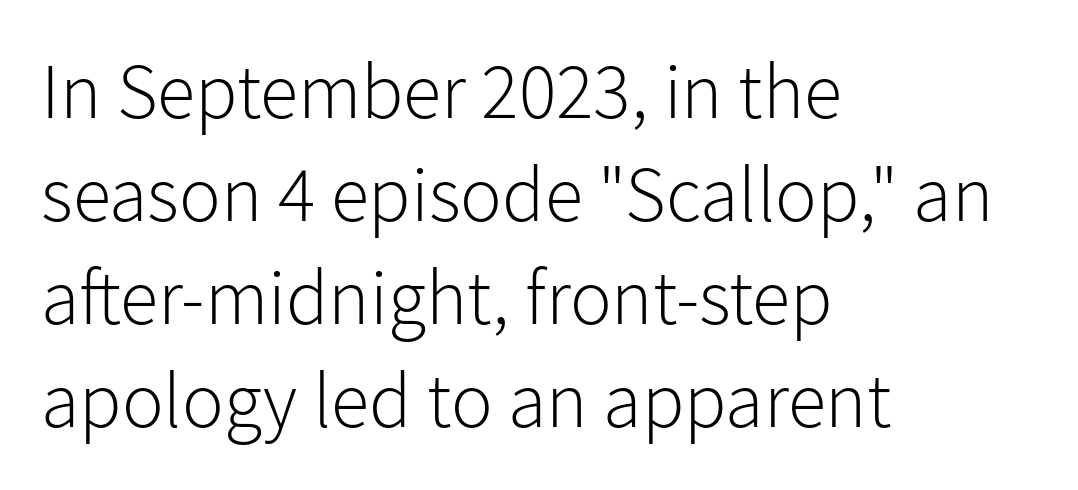
Q: Is the text bold? A: No.
Q: Is the text italic (slanted)? A: No, it is upright.
Q: Is the typeface a serif or a sans-serif typeface? A: Sans-serif.
Q: Is the text underlined? A: No.
Q: How is the paragraph aligned? A: Left-aligned.
Q: Is the spacing between letters normal or unusually wide? A: Normal.
Q: Is the spacing between lines tight, normal or loose? A: Normal.
Q: Width (condensed, normal, or wide)? A: Normal.
Q: Stroke contrast? A: Low.
Q: x-height? A: Medium.
Q: Monospaced? A: No.
